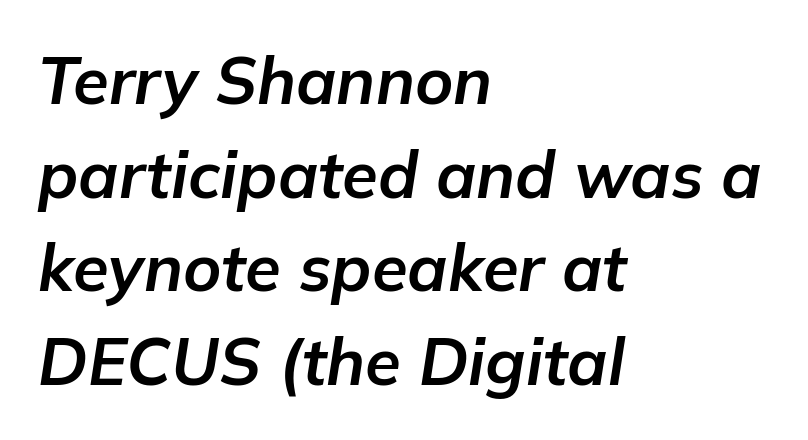
The image shows 65 px bold type, italic (leaning right); set left-aligned, normal line spacing (1.44x), normal letter spacing, not underlined; low stroke contrast and a medium x-height.
